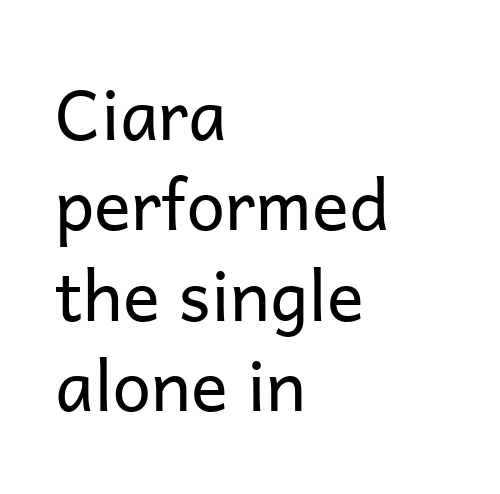
Q: Is the text bold? A: No.
Q: Is the text italic (slanted)? A: No, it is upright.
Q: Is the typeface a serif or a sans-serif typeface? A: Sans-serif.
Q: Is the text underlined? A: No.
Q: How is the paragraph aligned? A: Left-aligned.
Q: Is the spacing between letters normal or unusually wide? A: Normal.
Q: Is the spacing between lines tight, normal or loose? A: Normal.
Q: Width (condensed, normal, or wide)? A: Normal.
Q: Stroke contrast? A: Low.
Q: x-height? A: Medium.
Q: Monospaced? A: No.
